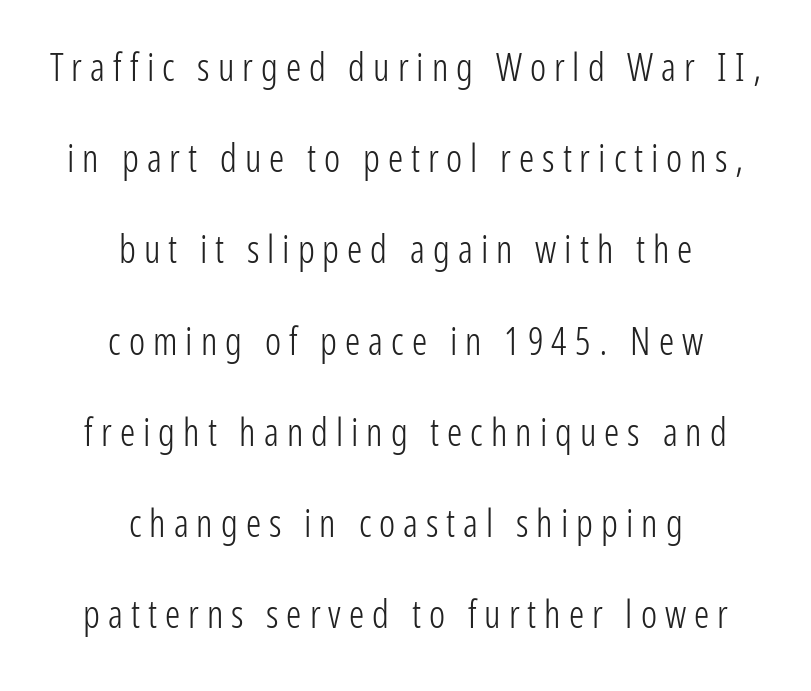
Q: Is the text bold? A: No.
Q: Is the text italic (slanted)? A: No, it is upright.
Q: Is the typeface a serif or a sans-serif typeface? A: Sans-serif.
Q: Is the text underlined? A: No.
Q: How is the paragraph aligned? A: Centered.
Q: Is the spacing between letters normal or unusually wide? A: Unusually wide.
Q: Is the spacing between lines tight, normal or loose? A: Loose.
Q: Width (condensed, normal, or wide)? A: Condensed.
Q: Stroke contrast? A: Low.
Q: x-height? A: Medium.
Q: Monospaced? A: No.
